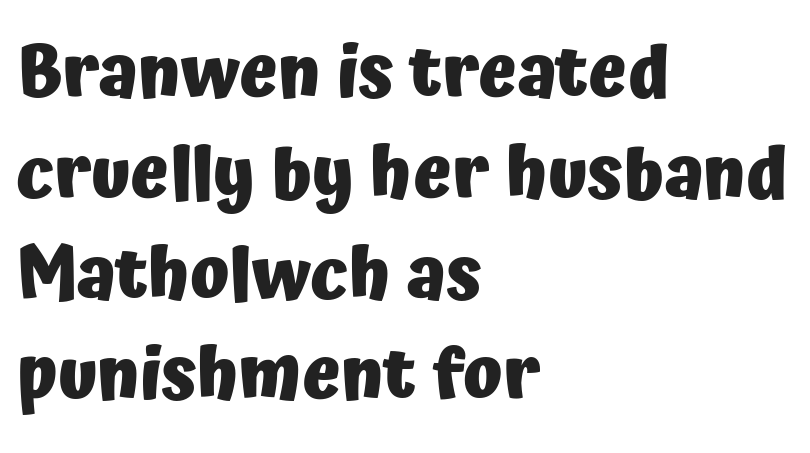
In terms of leading, this rendering sits right in the middle. The passage shown is not underscored anywhere. A typesetter would call this zero additional tracking. This rendering employs a face without finishing strokes, i.e., a sans-serif.
